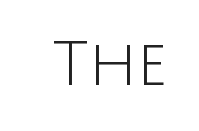
There is no visible air inserted between adjacent glyphs. Check where the strokes stop: nothing finishes them off — pure sans. The specimen reads as upright at a glance. Note the varied advance widths — an 'i' is clearly narrower than an 'm'. Weight: not bold — regular or lighter. The foot of each line stays bare and open.
